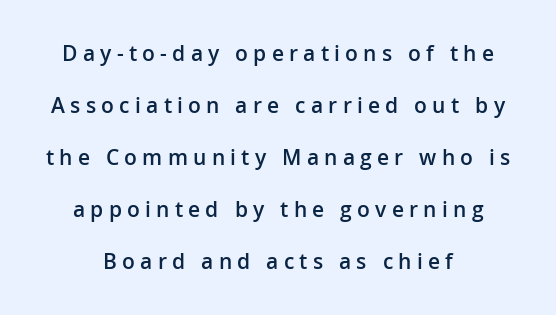
{"italic": "no", "bold": "semi", "underline": "no", "align": "center", "line_spacing": "loose", "line_spacing_ratio": 2.48, "letter_spacing": "wide", "letter_spacing_em": 0.25, "glyph_px": 21}
